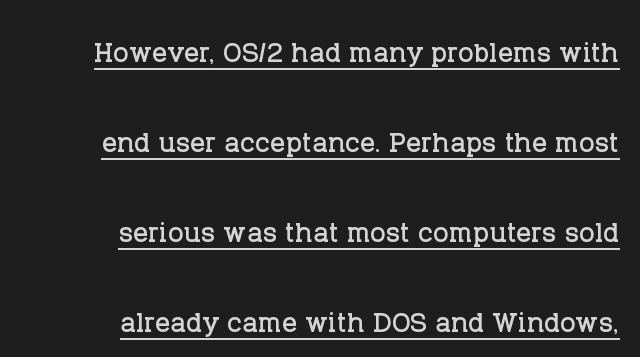
Alignment: flush right. Note the varied advance widths — an 'i' is clearly narrower than an 'm'. Leading: increased. Type style note: has serifs. The letters stand upright; this is a roman face.
